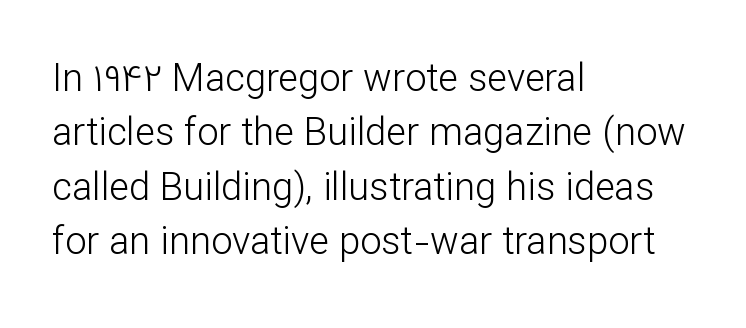
Reading down the block, your eye returns to a fixed left position each line. Horizontal bands of white between lines are of average thickness. Think of a printed novel: that variable character pitch is what you see here. Style check: upright. A sans-serif font was chosen for this passage.
